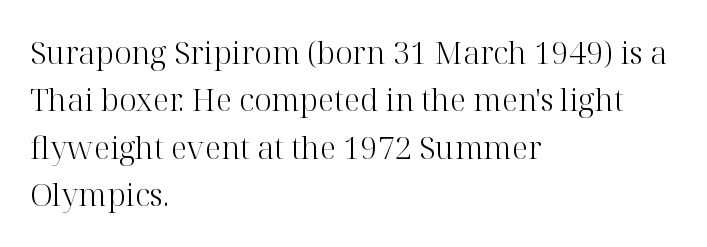
Q: Is the text bold? A: No.
Q: Is the text italic (slanted)? A: No, it is upright.
Q: Is the typeface a serif or a sans-serif typeface? A: Serif.
Q: Is the text underlined? A: No.
Q: How is the paragraph aligned? A: Left-aligned.
Q: Is the spacing between letters normal or unusually wide? A: Normal.
Q: Is the spacing between lines tight, normal or loose? A: Normal.
Q: Width (condensed, normal, or wide)? A: Normal.
Q: Stroke contrast? A: High.
Q: x-height? A: Medium.
Q: Monospaced? A: No.
